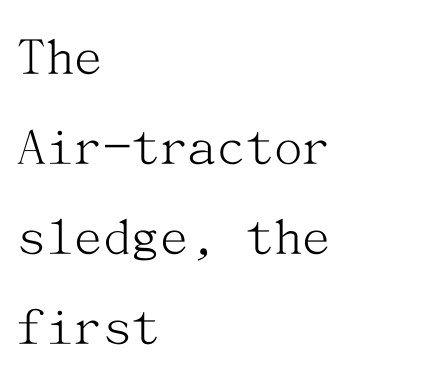
Q: Is the text bold? A: No.
Q: Is the text italic (slanted)? A: No, it is upright.
Q: Is the typeface a serif or a sans-serif typeface? A: Serif.
Q: Is the text underlined? A: No.
Q: How is the paragraph aligned? A: Left-aligned.
Q: Is the spacing between letters normal or unusually wide? A: Normal.
Q: Is the spacing between lines tight, normal or loose? A: Normal.
Q: Width (condensed, normal, or wide)? A: Normal.
Q: Stroke contrast? A: Medium.
Q: x-height? A: Medium.
